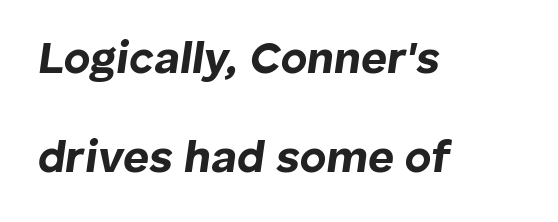
{"italic": "yes", "lean": "right", "slant_degrees": 8, "bold": "yes", "weight": "bold", "width": "normal", "stroke_contrast": "low", "x_height": "medium", "monospaced": "no", "underline": "no", "align": "left", "line_spacing": "loose", "line_spacing_ratio": 2.21, "letter_spacing": "normal", "letter_spacing_em": 0.0, "glyph_px": 45}
